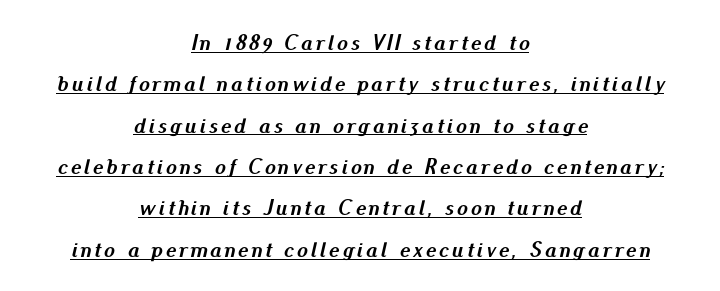
The image shows 22 px bold type, italic (leaning right); set centered, line spacing 1.88x, underlined.
